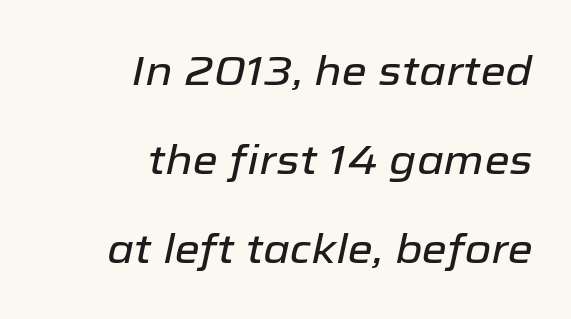
These lines are set flush right with a ragged left edge. The whole block is typeset with a tilt. Summary of vertical rhythm: relaxed, with wide interline spacing. Is this a fixed-width face? No — the glyphs have proportional, varying widths.
